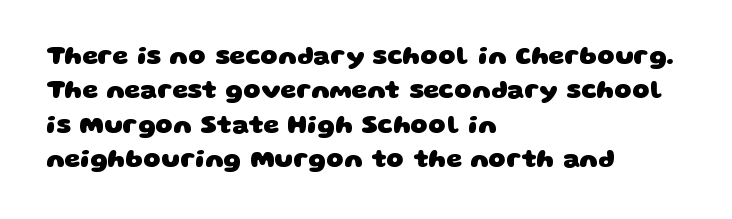
Typeset ragged right — the left edge is the straight one. I'd describe the lettering as bold — thick and assertive. The space between consecutive lines is moderate. A clean baseline with only descenders dipping below it. A typesetter would call this zero additional tracking.
